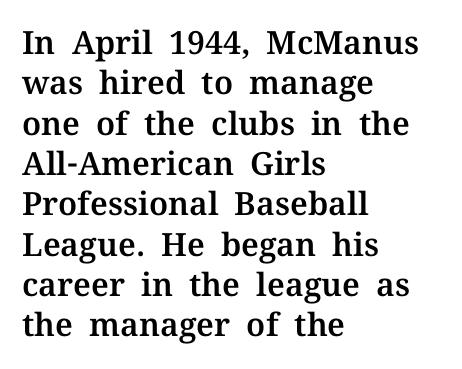
{"serif": "yes", "italic": "no", "width": "normal", "stroke_contrast": "medium", "x_height": "medium", "monospaced": "no", "underline": "no", "align": "left", "line_spacing": "normal", "line_spacing_ratio": 1.26, "letter_spacing": "normal", "letter_spacing_em": 0.0, "glyph_px": 32}
